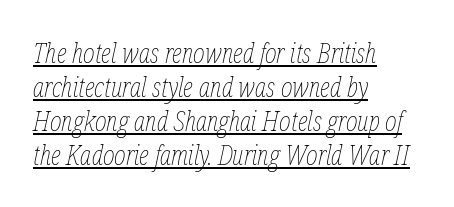
Q: Is the text bold? A: No.
Q: Is the text italic (slanted)? A: Yes, it leans right by about 12 degrees.
Q: Is the text underlined? A: Yes.
Q: How is the paragraph aligned? A: Left-aligned.
Q: Is the spacing between letters normal or unusually wide? A: Normal.
Q: Width (condensed, normal, or wide)? A: Condensed.
Q: Stroke contrast? A: Low.
Q: x-height? A: Medium.
Q: Monospaced? A: No.
